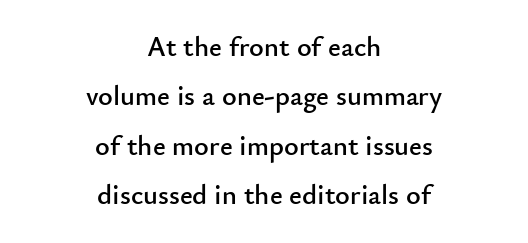
{"serif": "no", "italic": "no", "width": "normal", "stroke_contrast": "low", "x_height": "small", "monospaced": "no", "underline": "no", "align": "center", "line_spacing_ratio": 1.76, "letter_spacing": "normal", "letter_spacing_em": 0.0, "glyph_px": 28}
